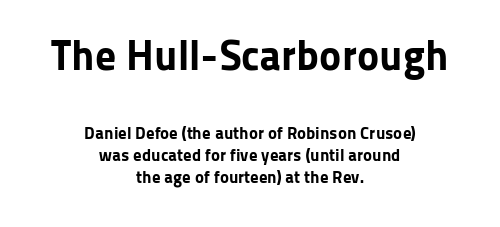
The glyphs have the mass of a bold cut. The vertical gap from one line to the next is medium. Default kerning and tracking; the words read as compact shapes. The characters display no serif detailing; their extremities are plain. This sample has the flowing, uneven cadence of proportional lettering.
